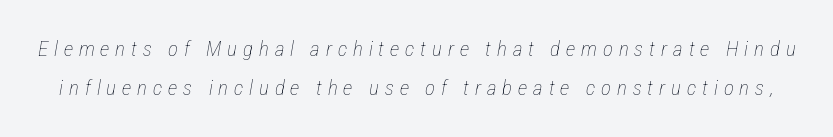
The image shows 21 px text type, italic (leaning right); set line spacing 1.85x, unusually wide letter spacing (+0.28 em), not underlined.
